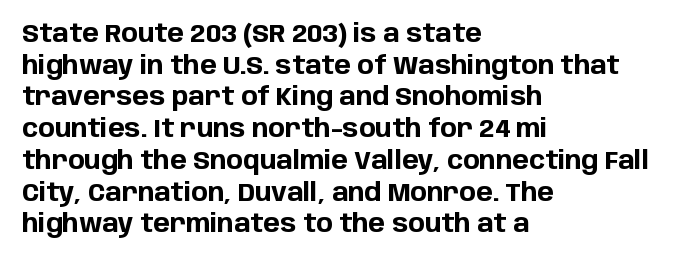
{"italic": "no", "bold": "yes", "underline": "no", "align": "left", "line_spacing": "normal", "line_spacing_ratio": 1.27, "letter_spacing": "normal", "letter_spacing_em": 0.0, "glyph_px": 25}
